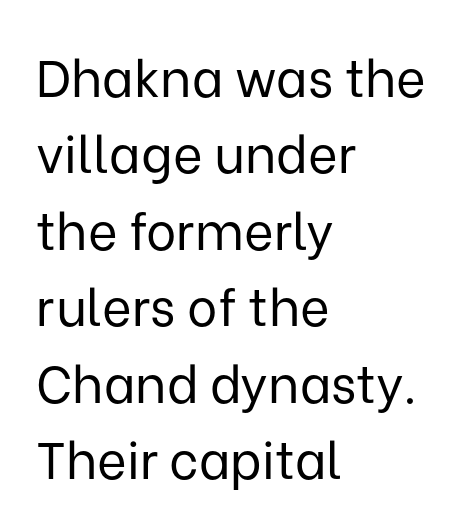
Q: Is the text bold? A: No.
Q: Is the text italic (slanted)? A: No, it is upright.
Q: Is the typeface a serif or a sans-serif typeface? A: Sans-serif.
Q: Is the text underlined? A: No.
Q: How is the paragraph aligned? A: Left-aligned.
Q: Is the spacing between letters normal or unusually wide? A: Normal.
Q: Is the spacing between lines tight, normal or loose? A: Normal.
Q: Width (condensed, normal, or wide)? A: Normal.
Q: Stroke contrast? A: Low.
Q: x-height? A: Medium.
Q: Monospaced? A: No.
